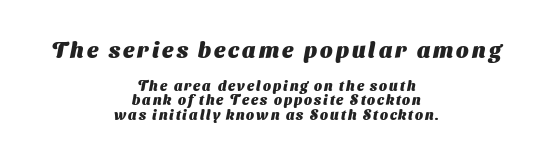
{"bold": "yes", "underline": "no", "align": "center", "line_spacing": "tight", "line_spacing_ratio": 1.05, "larger_block": "first", "size_ratio": 1.57, "glyph_px": 22}
